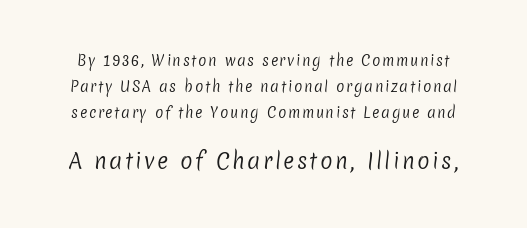
The image shows 21 px text type; set line spacing 1.87x, not underlined; the second (bottom) block is 1.5x larger.
